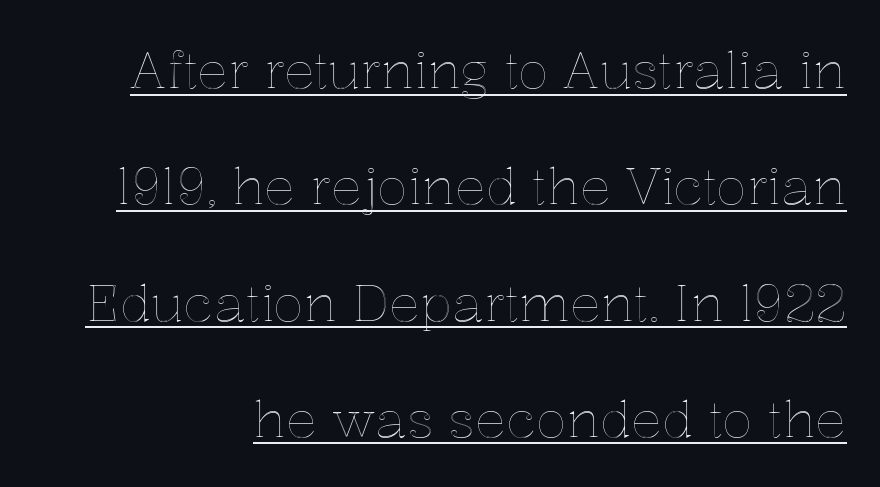
Style check: upright. Each letter keeps its own natural width here, so spacing adapts to shape. Nobody touched the tracking dial on this one. Notice how a bar underscores the lettering throughout. The passage shown stacks its lines with a broad gap.
